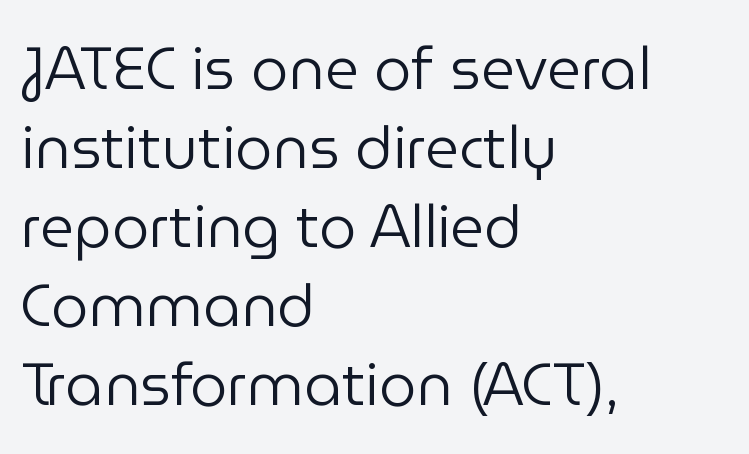
The image shows 59 px regular-weight sans-serif type, upright; set left-aligned, normal line spacing (1.34x), normal letter spacing, not underlined; low stroke contrast and a medium x-height.
